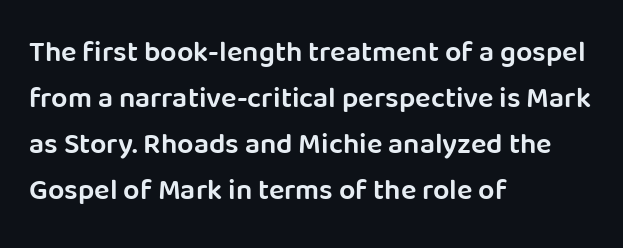
{"serif": "no", "italic": "no", "bold": "semi", "weight": "semibold", "width": "normal", "stroke_contrast": "low", "x_height": "large", "monospaced": "no", "underline": "no", "align": "left", "line_spacing": "normal", "line_spacing_ratio": 1.59, "letter_spacing": "normal", "letter_spacing_em": 0.0, "glyph_px": 29}
